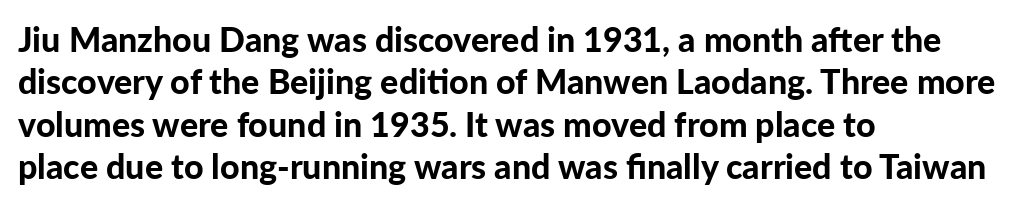
Q: Is the text bold? A: Yes.
Q: Is the text italic (slanted)? A: No, it is upright.
Q: Is the typeface a serif or a sans-serif typeface? A: Sans-serif.
Q: Is the text underlined? A: No.
Q: How is the paragraph aligned? A: Left-aligned.
Q: Is the spacing between letters normal or unusually wide? A: Normal.
Q: Is the spacing between lines tight, normal or loose? A: Normal.
Q: Width (condensed, normal, or wide)? A: Normal.
Q: Stroke contrast? A: Low.
Q: x-height? A: Medium.
Q: Monospaced? A: No.
